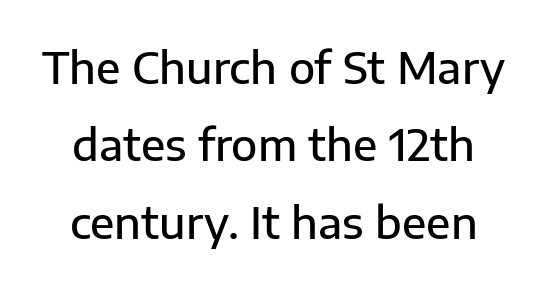
{"serif": "no", "italic": "no", "bold": "semi", "weight": "semibold", "width": "normal", "stroke_contrast": "low", "x_height": "medium", "monospaced": "no", "underline": "no", "line_spacing_ratio": 1.8, "letter_spacing": "normal", "letter_spacing_em": 0.0, "glyph_px": 43}
